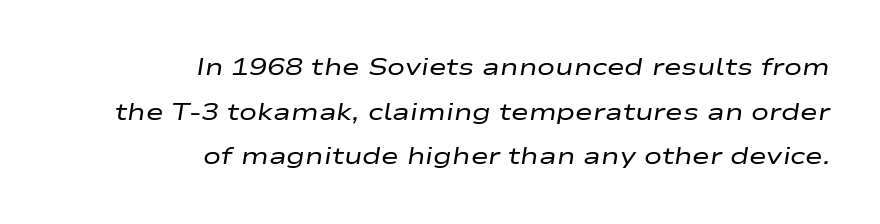
{"italic": "yes", "lean": "right", "slant_degrees": 9, "bold": "no", "underline": "no", "align": "right", "line_spacing_ratio": 1.86, "letter_spacing": "normal", "letter_spacing_em": 0.0, "glyph_px": 24}
